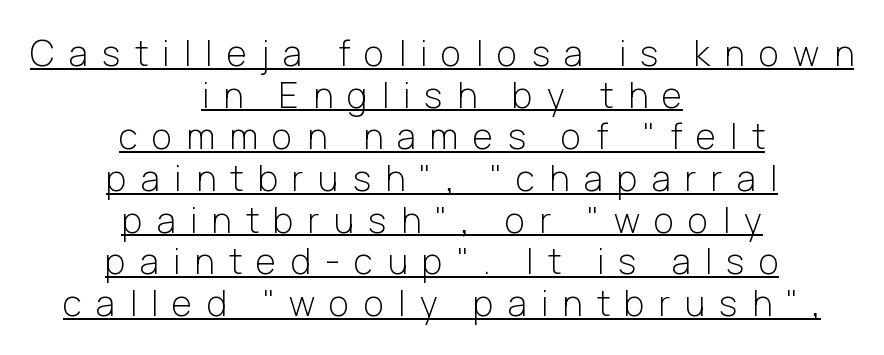
The image shows 35 px light sans-serif type, upright; set centered, line spacing 1.19x, unusually wide letter spacing (+0.41 em), underlined; low stroke contrast and a medium x-height.
